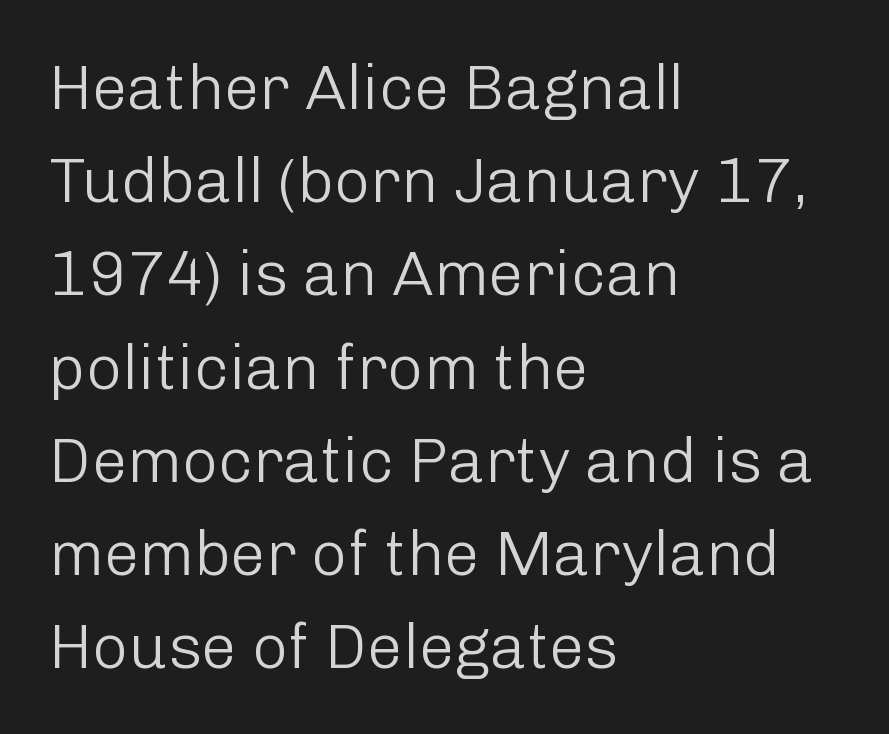
The image shows 63 px light sans-serif type, upright; set left-aligned, normal line spacing (1.48x), normal letter spacing, not underlined; low stroke contrast and a medium x-height.
